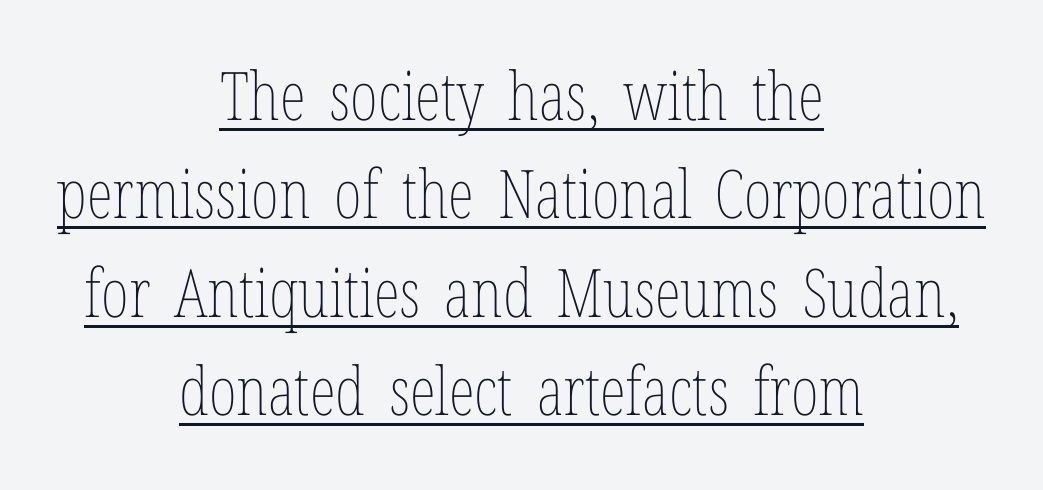
No heavy texture on the line: the type isn't bold. Italic? Not at all — the glyphs are vertical. The letters advance in unequal steps, a hallmark of proportional type. What stands out about the letter spacing? Nothing — it is the standard amount. A normal amount of white space separates one row of letters from the next. Short and long lines alike share a common midpoint.
